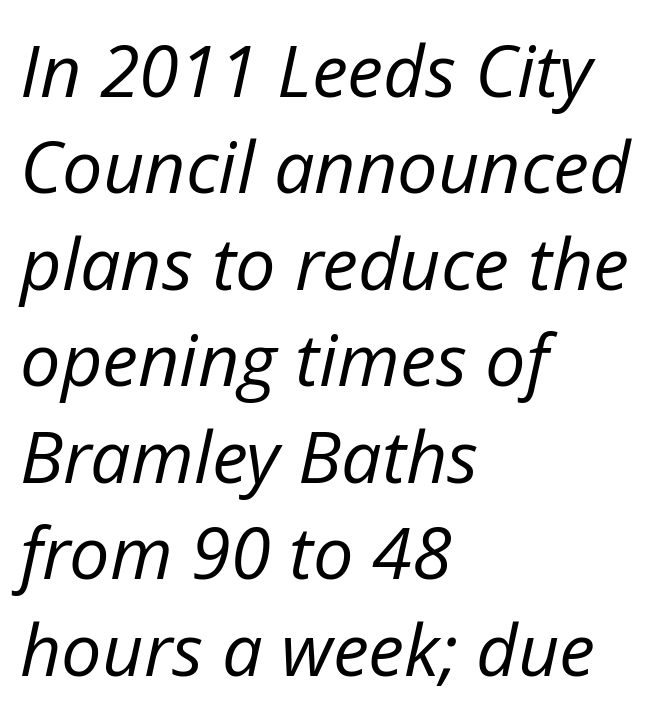
The image shows 72 px regular-weight type, italic (leaning right); set left-aligned, normal line spacing (1.34x), normal letter spacing, not underlined; low stroke contrast and a medium x-height.
